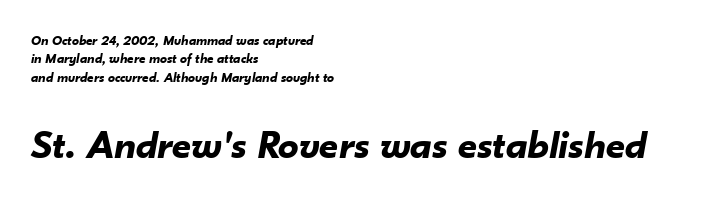
{"italic": "yes", "lean": "right", "slant_degrees": 10, "bold": "yes", "weight": "bold", "width": "normal", "stroke_contrast": "low", "x_height": "small", "monospaced": "no", "underline": "no", "align": "left", "line_spacing": "normal", "line_spacing_ratio": 1.31, "letter_spacing": "normal", "letter_spacing_em": 0.0, "larger_block": "second", "size_ratio": 2.93, "glyph_px": 41}
